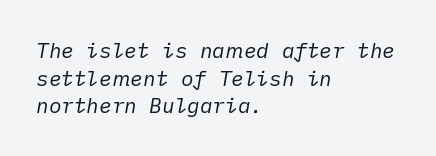
{"italic": "yes", "lean": "right", "slant_degrees": 10, "bold": "no", "underline": "no", "align": "left", "line_spacing": "normal", "line_spacing_ratio": 1.32, "letter_spacing": "normal", "letter_spacing_em": 0.0, "glyph_px": 21}
